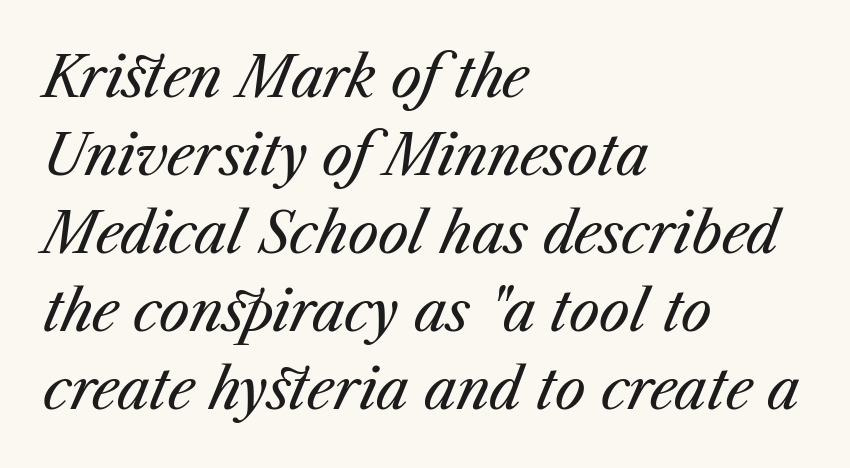
{"italic": "yes", "lean": "right", "slant_degrees": 23, "bold": "no", "weight": "regular", "width": "normal", "stroke_contrast": "medium", "x_height": "medium", "monospaced": "no", "underline": "no", "align": "left", "line_spacing": "normal", "line_spacing_ratio": 1.42, "letter_spacing": "normal", "letter_spacing_em": 0.0, "glyph_px": 55}
